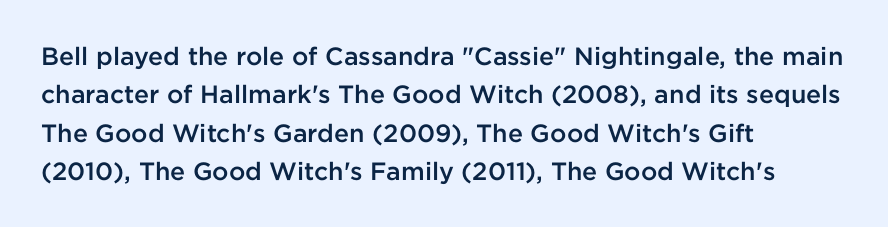
{"italic": "no", "bold": "semi", "underline": "no", "align": "left", "line_spacing": "normal", "line_spacing_ratio": 1.54, "letter_spacing": "normal", "letter_spacing_em": 0.0, "glyph_px": 25}
